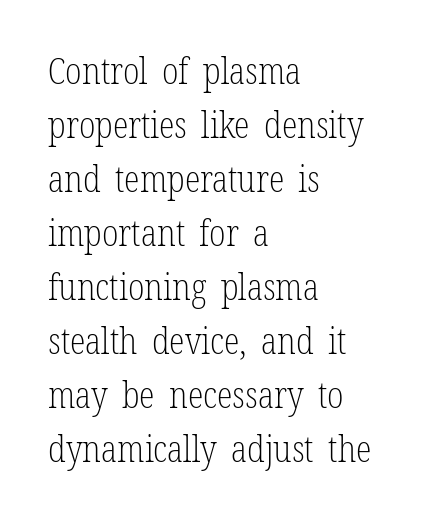
Q: Is the text bold? A: No.
Q: Is the text italic (slanted)? A: No, it is upright.
Q: Is the typeface a serif or a sans-serif typeface? A: Serif.
Q: Is the text underlined? A: No.
Q: How is the paragraph aligned? A: Left-aligned.
Q: Is the spacing between letters normal or unusually wide? A: Normal.
Q: Is the spacing between lines tight, normal or loose? A: Normal.
Q: Width (condensed, normal, or wide)? A: Condensed.
Q: Stroke contrast? A: Low.
Q: x-height? A: Medium.
Q: Monospaced? A: No.
